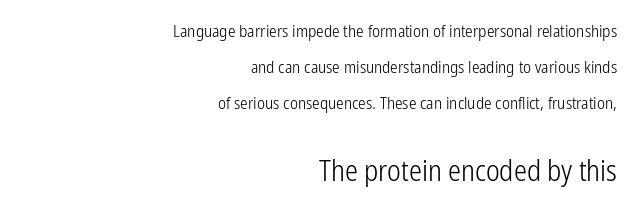
The image shows 29 px light, condensed sans-serif type, upright; set right-aligned, loose line spacing (2.13x), normal letter spacing, not underlined; the second (bottom) block is 1.71x larger; low stroke contrast and a medium x-height.
